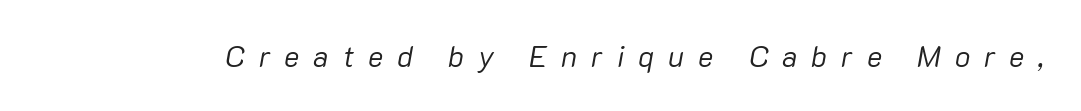
Tracking here is generous; glyphs stand well apart from one another. Is this a fixed-width face? No — the glyphs have proportional, varying widths. There's an unmistakable incline to the writing here. Letters have the restrained weight of plain body copy at most. This rendering features lettering with no underline.
